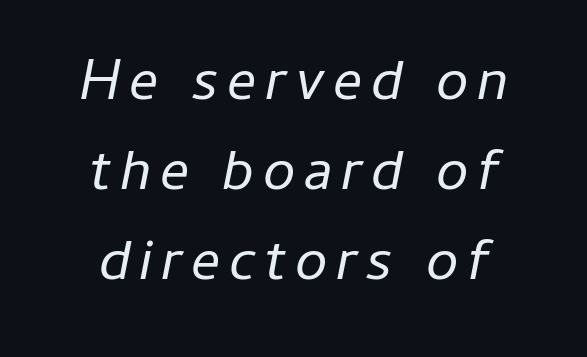
The rendering uses natural spacing where letterforms have individual widths. Notice how the passage keeps no hard edge, just a central spine. Has an underline been added? It has not. The face looks like a standard text weight, possibly lighter. Normally led — the rows are evenly, conventionally spaced. Slanted lettering throughout.
